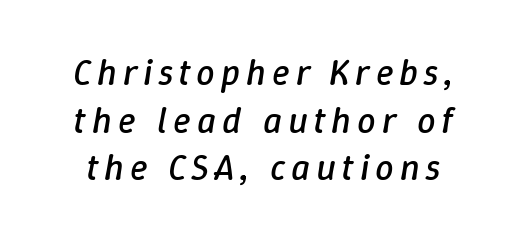
{"italic": "yes", "lean": "right", "slant_degrees": 9, "bold": "no", "weight": "regular", "width": "normal", "stroke_contrast": "low", "x_height": "medium", "monospaced": "no", "underline": "no", "line_spacing": "normal", "line_spacing_ratio": 1.29, "glyph_px": 37}
